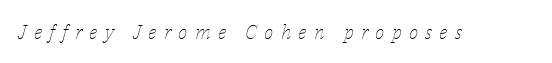
The font is comparable to plain body text, perhaps lighter. Glyph-to-glyph distance is far greater than everyday printed text. The zone under the glyphs is completely vacant. Characters are canted at an angle relative to the baseline's perpendicular.
